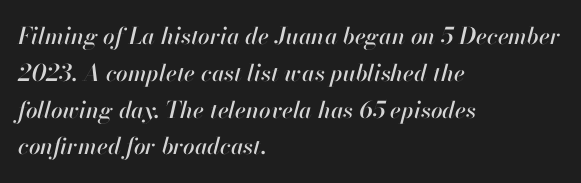
Q: Is the text italic (slanted)? A: Yes, it leans right by about 13 degrees.
Q: Is the text underlined? A: No.
Q: How is the paragraph aligned? A: Left-aligned.
Q: Is the spacing between letters normal or unusually wide? A: Normal.
Q: Is the spacing between lines tight, normal or loose? A: Normal.
